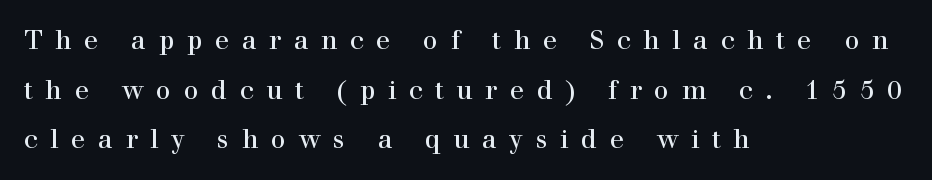
{"italic": "no", "bold": "no", "underline": "no", "align": "left", "line_spacing": "loose", "line_spacing_ratio": 1.91, "letter_spacing": "wide", "letter_spacing_em": 0.49, "glyph_px": 26}
